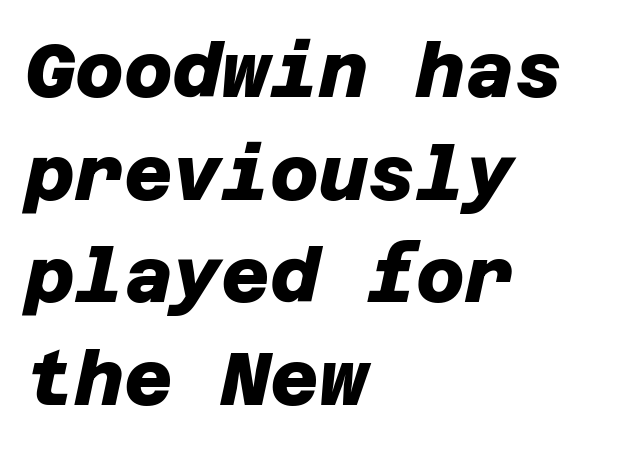
Q: Is the text bold? A: Yes.
Q: Is the typeface a serif or a sans-serif typeface? A: Sans-serif.
Q: Is the text underlined? A: No.
Q: How is the paragraph aligned? A: Left-aligned.
Q: Is the spacing between letters normal or unusually wide? A: Normal.
Q: Is the spacing between lines tight, normal or loose? A: Normal.
Q: Width (condensed, normal, or wide)? A: Normal.
Q: Stroke contrast? A: Low.
Q: x-height? A: Large.
